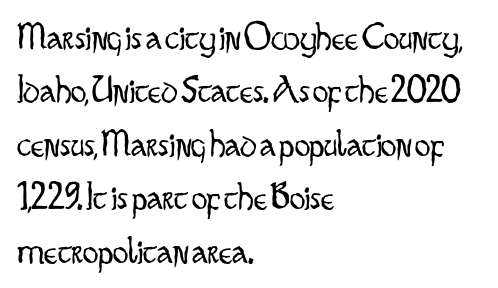
The typeface chosen for these lines omits serifs. Regular leading. Each letter keeps its own natural width here, so spacing adapts to shape. Descenders hang freely into open space. The lines in this sample share a left origin and differ only in where they stop. The axis of the letterforms is exactly vertical.
